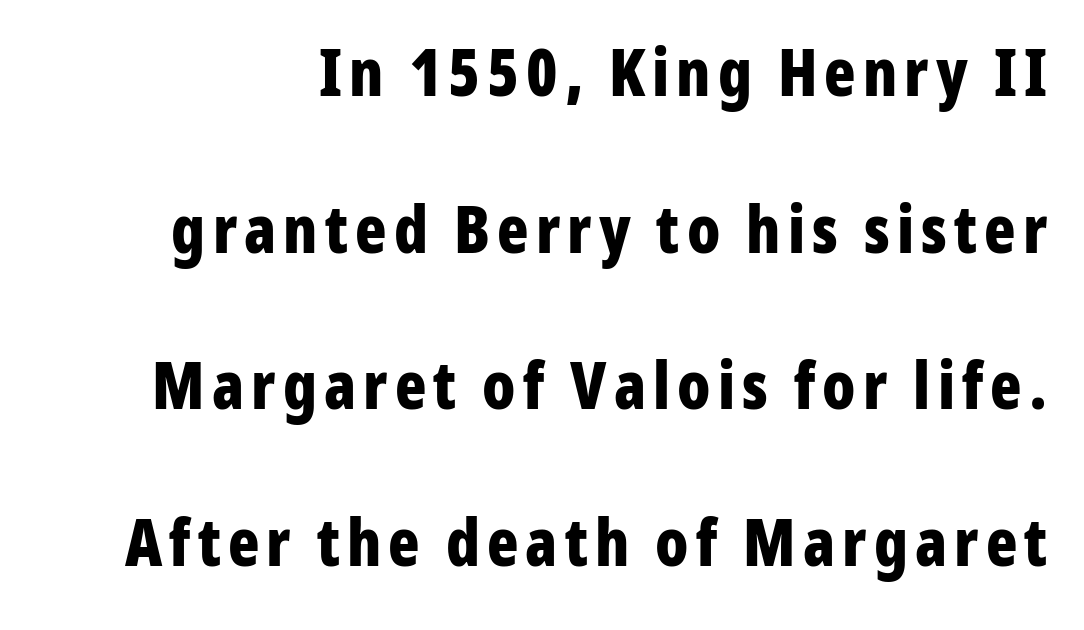
{"serif": "no", "italic": "no", "bold": "yes", "weight": "bold", "width": "condensed", "stroke_contrast": "low", "x_height": "medium", "monospaced": "no", "underline": "no", "line_spacing": "loose", "line_spacing_ratio": 2.41, "glyph_px": 65}
